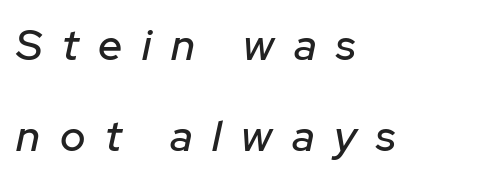
Q: Is the text italic (slanted)? A: Yes, it leans right by about 12 degrees.
Q: Is the text underlined? A: No.
Q: How is the paragraph aligned? A: Left-aligned.
Q: Is the spacing between letters normal or unusually wide? A: Unusually wide.
Q: Is the spacing between lines tight, normal or loose? A: Loose.
Q: Width (condensed, normal, or wide)? A: Normal.
Q: Stroke contrast? A: Low.
Q: x-height? A: Medium.
Q: Monospaced? A: No.
